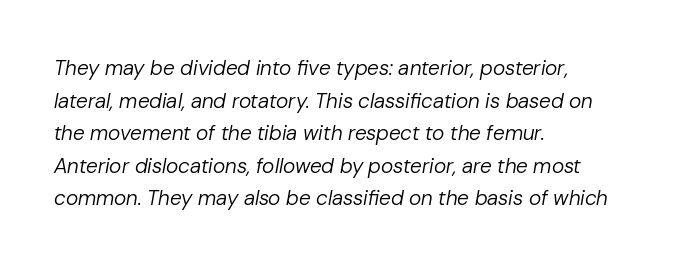
The image shows 21 px text type, italic (leaning right); set left-aligned, normal line spacing (1.55x), normal letter spacing, not underlined.
